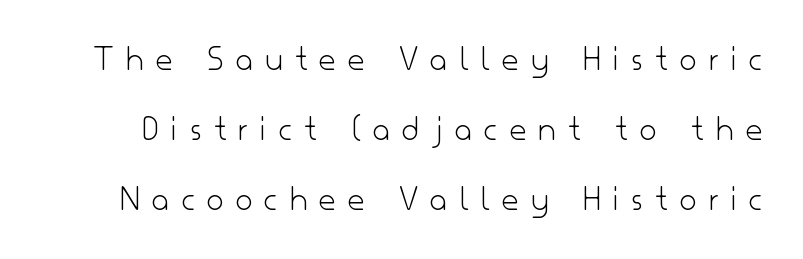
Q: Is the text bold? A: No.
Q: Is the text italic (slanted)? A: No, it is upright.
Q: Is the typeface a serif or a sans-serif typeface? A: Sans-serif.
Q: Is the text underlined? A: No.
Q: Is the spacing between letters normal or unusually wide? A: Unusually wide.
Q: Is the spacing between lines tight, normal or loose? A: Loose.
Q: Width (condensed, normal, or wide)? A: Normal.
Q: Stroke contrast? A: Low.
Q: x-height? A: Small.
Q: Monospaced? A: No.
